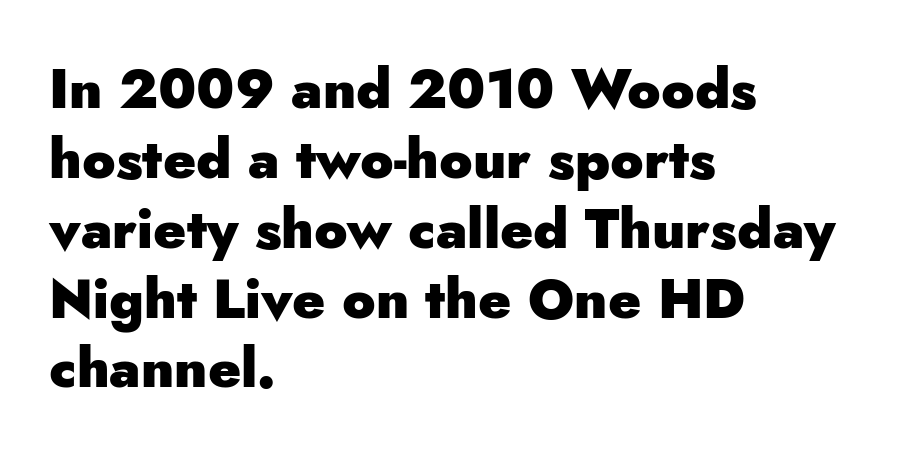
The image shows 55 px heavy sans-serif type, upright; set left-aligned, normal line spacing (1.27x), normal letter spacing, not underlined; low stroke contrast and a small x-height.
